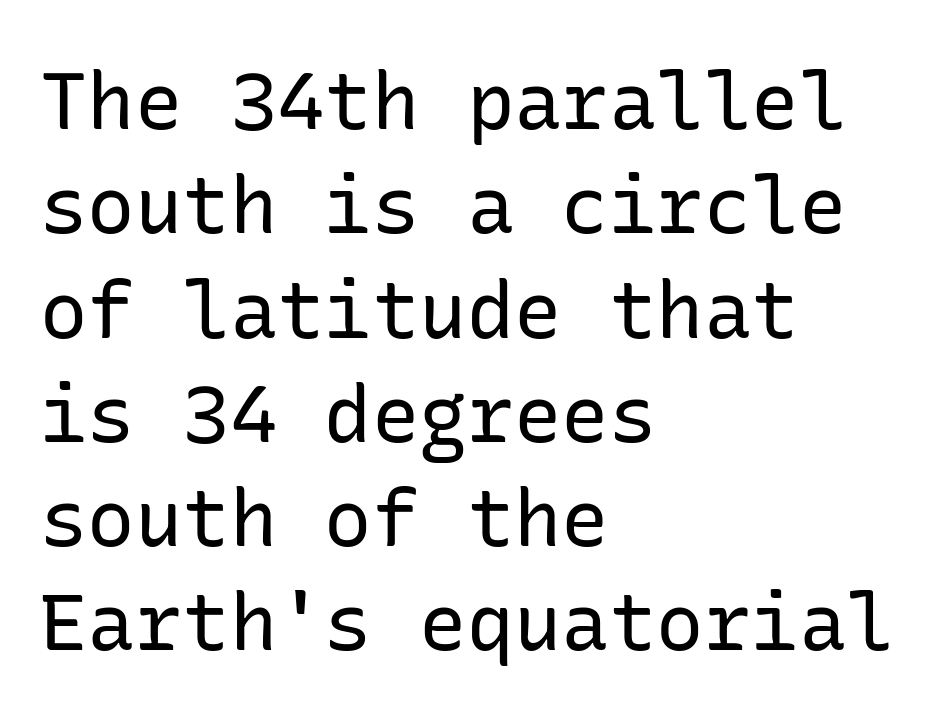
The image shows 79 px regular-weight sans-serif type, upright; set left-aligned, normal line spacing (1.32x), normal letter spacing, not underlined; low stroke contrast and a medium x-height.
